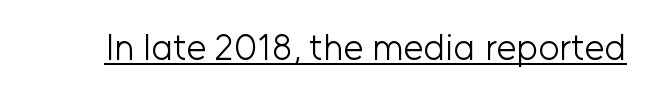
{"serif": "no", "italic": "no", "bold": "no", "weight": "light", "width": "normal", "stroke_contrast": "low", "x_height": "medium", "monospaced": "no", "underline": "yes", "letter_spacing": "normal", "letter_spacing_em": 0.0, "glyph_px": 36}
